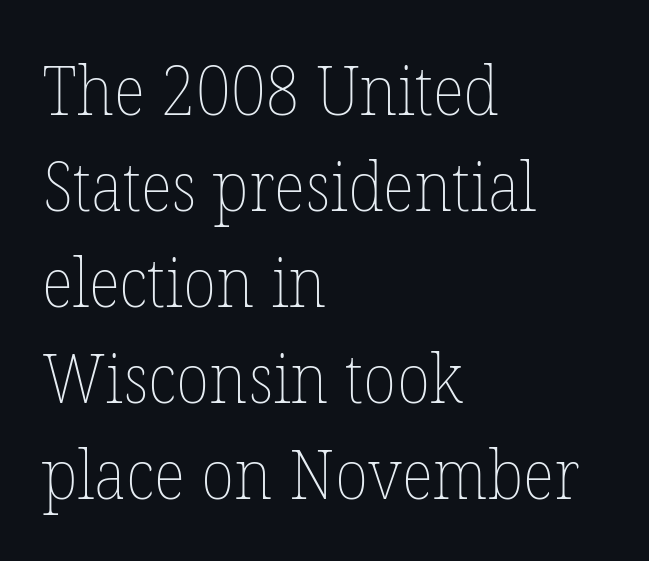
Q: Is the text bold? A: No.
Q: Is the text italic (slanted)? A: No, it is upright.
Q: Is the text underlined? A: No.
Q: How is the paragraph aligned? A: Left-aligned.
Q: Is the spacing between letters normal or unusually wide? A: Normal.
Q: Is the spacing between lines tight, normal or loose? A: Normal.
Q: Width (condensed, normal, or wide)? A: Normal.
Q: Stroke contrast? A: Low.
Q: x-height? A: Medium.
Q: Monospaced? A: No.
